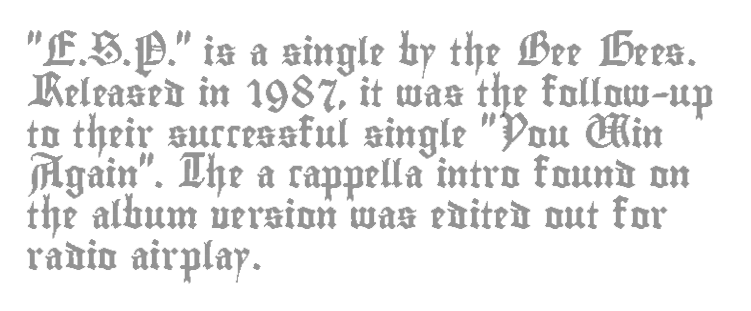
{"italic": "no", "underline": "no", "align": "left", "line_spacing": "normal", "line_spacing_ratio": 1.51, "letter_spacing": "normal", "letter_spacing_em": 0.0, "glyph_px": 27}
